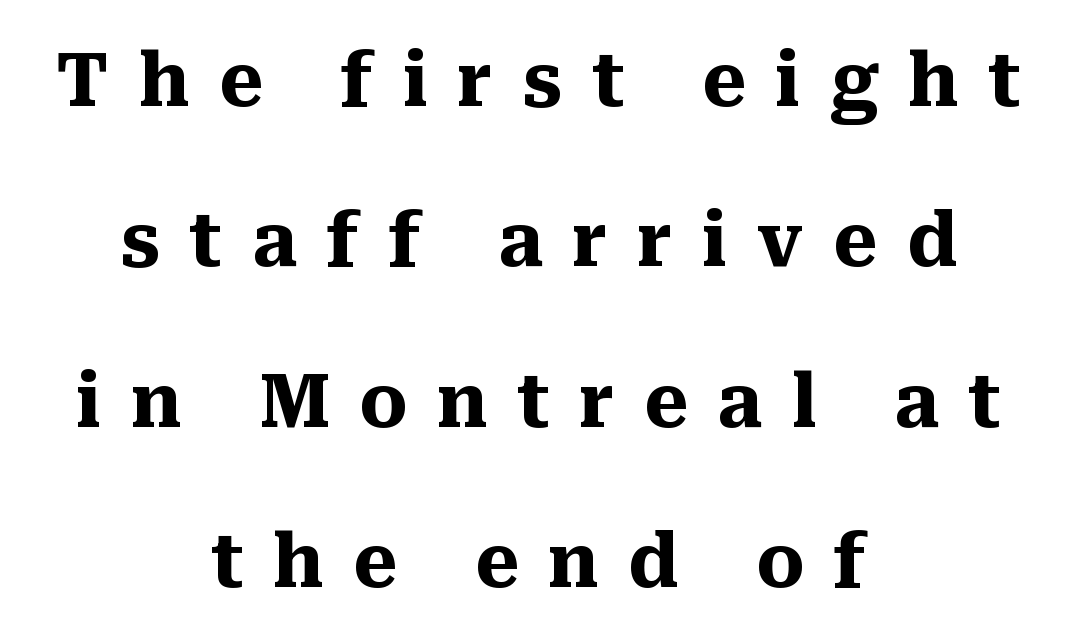
The letters carry serifs — small finishing strokes at the ends of their stems. The letters stand upright; this is a roman face. The whitespace from short lines is split evenly between both sides. Typographic density is high because the face is bold.
